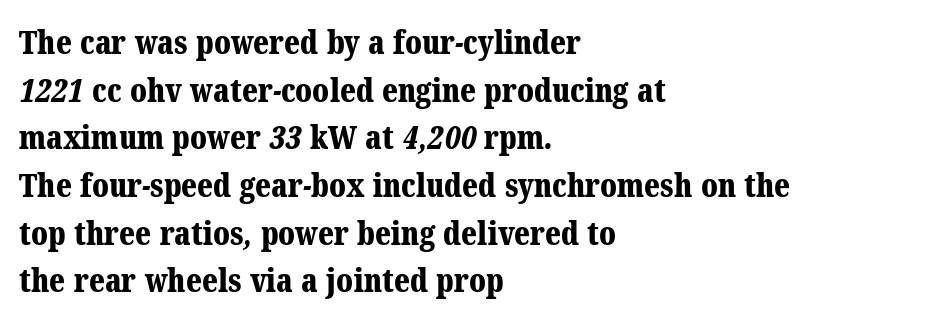
Q: Is the text bold? A: Yes.
Q: Is the typeface a serif or a sans-serif typeface? A: Serif.
Q: Is the text underlined? A: No.
Q: How is the paragraph aligned? A: Left-aligned.
Q: Is the spacing between letters normal or unusually wide? A: Normal.
Q: Is the spacing between lines tight, normal or loose? A: Normal.
Q: Width (condensed, normal, or wide)? A: Normal.
Q: Stroke contrast? A: Medium.
Q: x-height? A: Medium.
Q: Monospaced? A: No.
